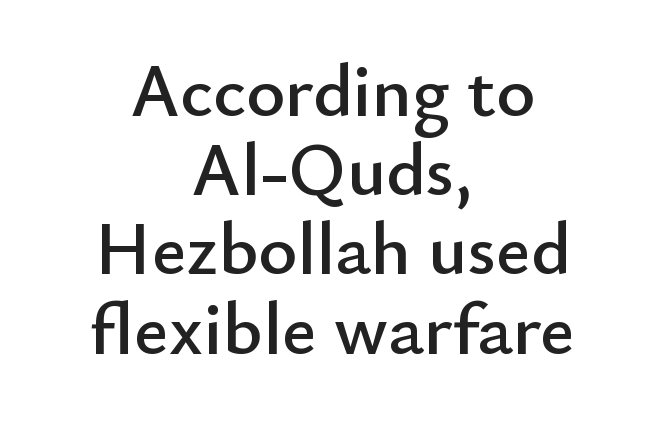
The image shows 74 px sans-serif type, upright; set centered, tight line spacing (1.07x), normal letter spacing, not underlined; low stroke contrast and a small x-height.
